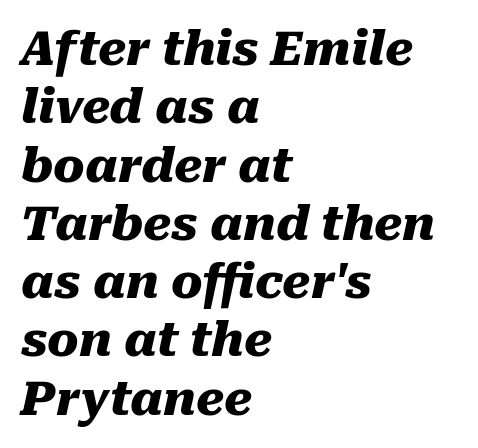
The image shows 47 px heavy type, italic (leaning right); set left-aligned, line spacing 1.24x, normal letter spacing, not underlined; medium stroke contrast and a medium x-height.
